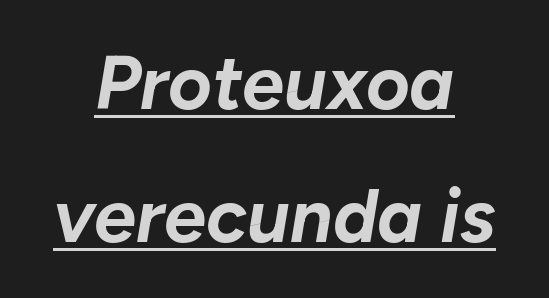
{"italic": "yes", "lean": "right", "slant_degrees": 10, "bold": "yes", "weight": "bold", "width": "normal", "stroke_contrast": "low", "x_height": "medium", "monospaced": "no", "underline": "yes", "align": "center", "line_spacing_ratio": 1.77, "letter_spacing": "normal", "letter_spacing_em": 0.0, "glyph_px": 75}
